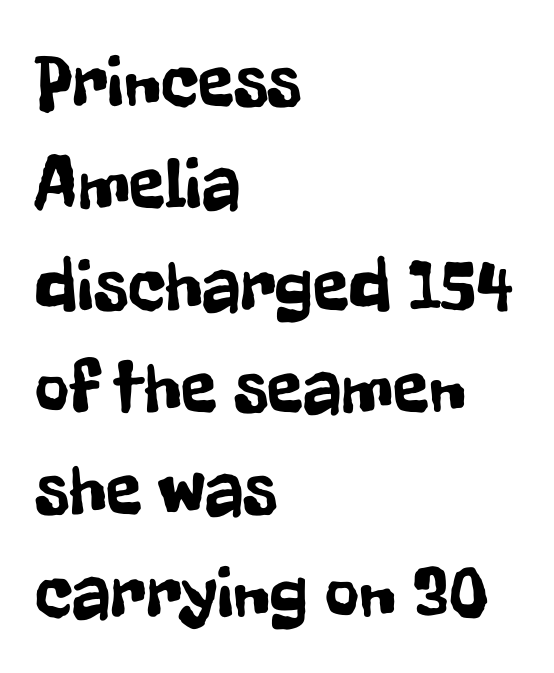
Q: Is the text italic (slanted)? A: No, it is upright.
Q: Is the typeface a serif or a sans-serif typeface? A: Sans-serif.
Q: Is the text underlined? A: No.
Q: How is the paragraph aligned? A: Left-aligned.
Q: Is the spacing between letters normal or unusually wide? A: Normal.
Q: Is the spacing between lines tight, normal or loose? A: Normal.
Q: Width (condensed, normal, or wide)? A: Condensed.
Q: Stroke contrast? A: Low.
Q: x-height? A: Medium.
Q: Monospaced? A: No.
